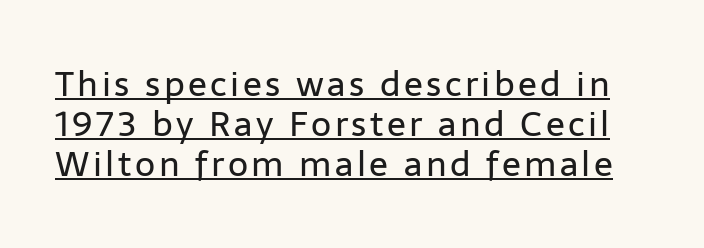
Q: Is the text bold? A: No.
Q: Is the text italic (slanted)? A: No, it is upright.
Q: Is the typeface a serif or a sans-serif typeface? A: Sans-serif.
Q: Is the text underlined? A: Yes.
Q: Is the spacing between lines tight, normal or loose? A: Tight.
Q: Width (condensed, normal, or wide)? A: Normal.
Q: Stroke contrast? A: Low.
Q: x-height? A: Medium.
Q: Monospaced? A: No.
